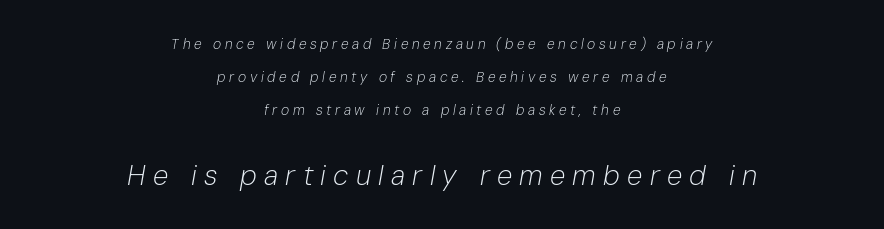
Q: Is the text bold? A: No.
Q: Is the text italic (slanted)? A: Yes, it leans right by about 10 degrees.
Q: Is the text underlined? A: No.
Q: How is the paragraph aligned? A: Centered.
Q: Is the spacing between letters normal or unusually wide? A: Unusually wide.
Q: Is the spacing between lines tight, normal or loose? A: Loose.
Q: Which block of text is set in a larger size, the first (top) or the second (bottom)? A: The second (bottom) one.
Q: Width (condensed, normal, or wide)? A: Normal.
Q: Stroke contrast? A: Low.
Q: x-height? A: Medium.
Q: Monospaced? A: No.
